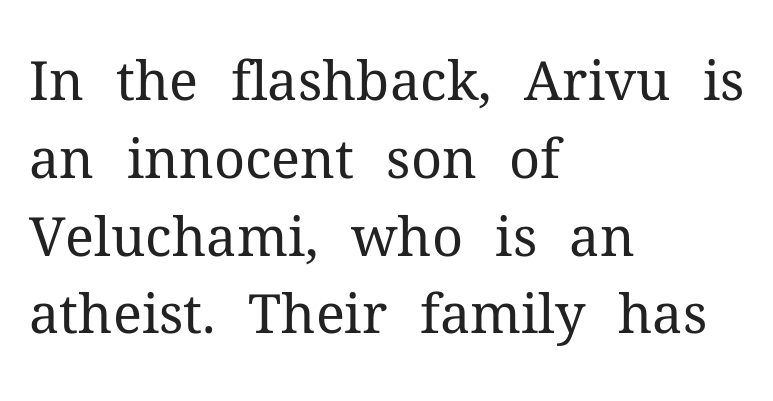
{"serif": "yes", "italic": "no", "bold": "no", "weight": "regular", "width": "normal", "stroke_contrast": "medium", "x_height": "medium", "monospaced": "no", "underline": "no", "align": "left", "line_spacing": "normal", "line_spacing_ratio": 1.44, "letter_spacing": "normal", "letter_spacing_em": 0.0, "glyph_px": 54}
